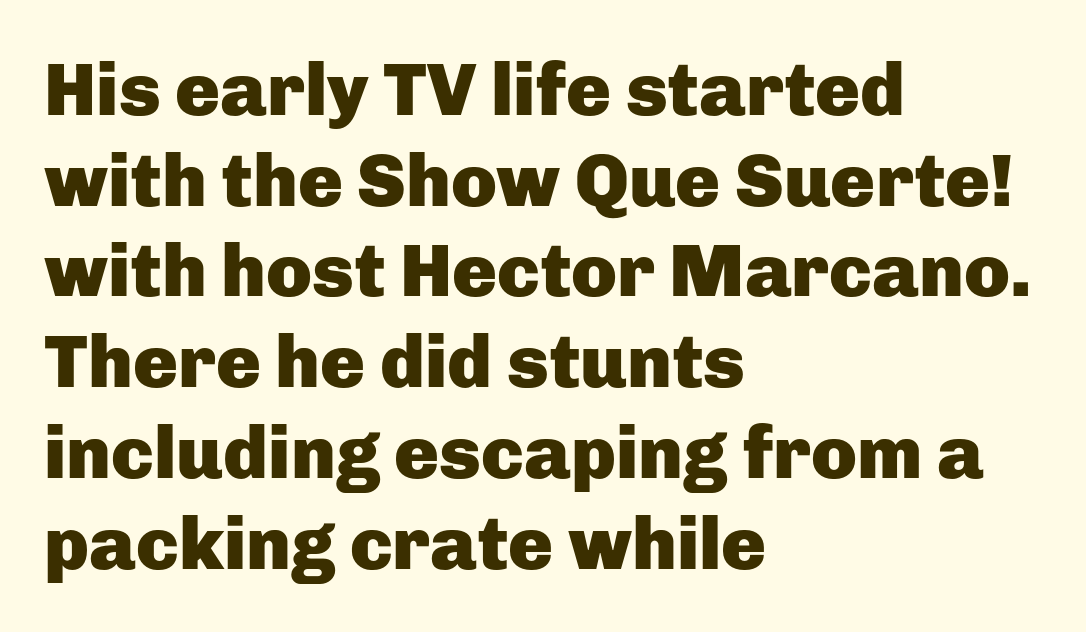
{"serif": "no", "italic": "no", "bold": "yes", "weight": "heavy", "width": "normal", "stroke_contrast": "low", "x_height": "medium", "monospaced": "no", "underline": "no", "align": "left", "line_spacing_ratio": 1.21, "letter_spacing": "normal", "letter_spacing_em": 0.0, "glyph_px": 75}
